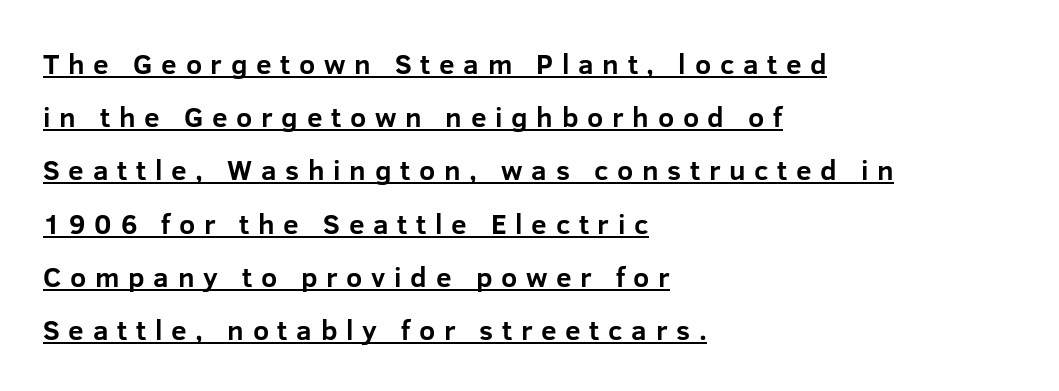
Q: Is the text bold? A: Yes.
Q: Is the text italic (slanted)? A: No, it is upright.
Q: Is the typeface a serif or a sans-serif typeface? A: Sans-serif.
Q: Is the text underlined? A: Yes.
Q: How is the paragraph aligned? A: Left-aligned.
Q: Is the spacing between letters normal or unusually wide? A: Unusually wide.
Q: Is the spacing between lines tight, normal or loose? A: Loose.
Q: Width (condensed, normal, or wide)? A: Normal.
Q: Stroke contrast? A: Low.
Q: x-height? A: Medium.
Q: Monospaced? A: No.
